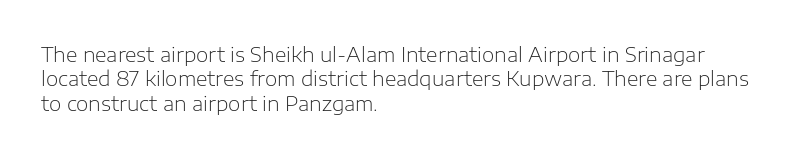
These lines keep a tight, regular rhythm from letter to letter. In CSS terms this would be text-align: left. Weight: in the light-to-regular range. This is roman type, the default non-slanted kind. Decoration check: the copy has no underline.
